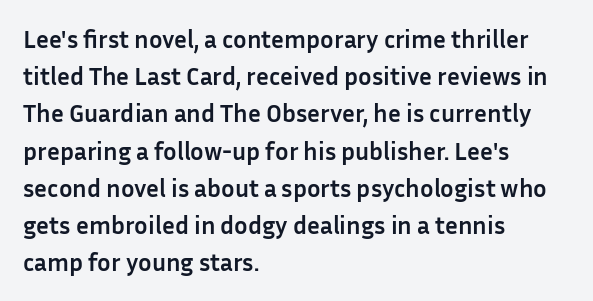
Italic: no, the glyphs are upright roman. Weight: bold. A typesetter would call this zero additional tracking. Does the copy run flush right? No — it runs flush left. In terms of leading, this rendering sits right in the middle. Quick note: underline off.
